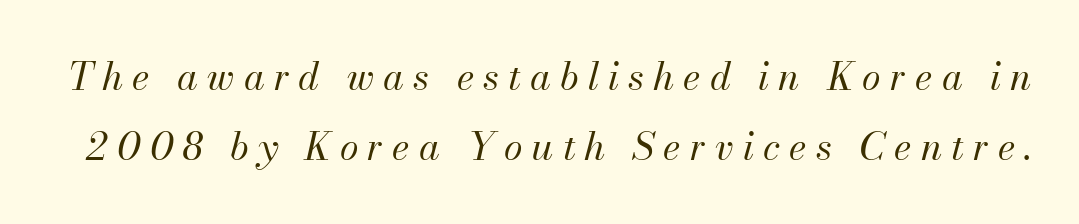
{"italic": "yes", "lean": "right", "slant_degrees": 13, "bold": "no", "weight": "regular", "width": "normal", "stroke_contrast": "medium", "x_height": "small", "monospaced": "no", "underline": "no", "line_spacing_ratio": 1.85, "letter_spacing": "wide", "letter_spacing_em": 0.24, "glyph_px": 38}
